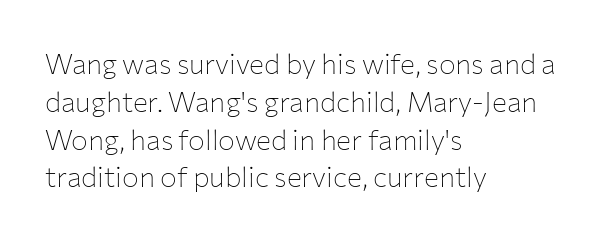
{"serif": "no", "italic": "no", "bold": "no", "weight": "thin", "width": "normal", "stroke_contrast": "low", "x_height": "medium", "monospaced": "no", "underline": "no", "align": "left", "line_spacing": "normal", "line_spacing_ratio": 1.35, "letter_spacing": "normal", "letter_spacing_em": 0.0, "glyph_px": 28}
